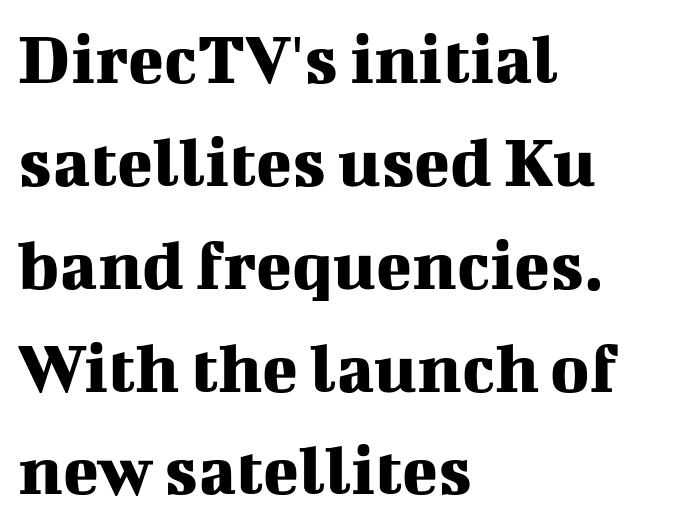
Q: Is the text italic (slanted)? A: No, it is upright.
Q: Is the typeface a serif or a sans-serif typeface? A: Serif.
Q: Is the text underlined? A: No.
Q: How is the paragraph aligned? A: Left-aligned.
Q: Is the spacing between letters normal or unusually wide? A: Normal.
Q: Is the spacing between lines tight, normal or loose? A: Normal.
Q: Width (condensed, normal, or wide)? A: Normal.
Q: Stroke contrast? A: Medium.
Q: x-height? A: Medium.
Q: Monospaced? A: No.
